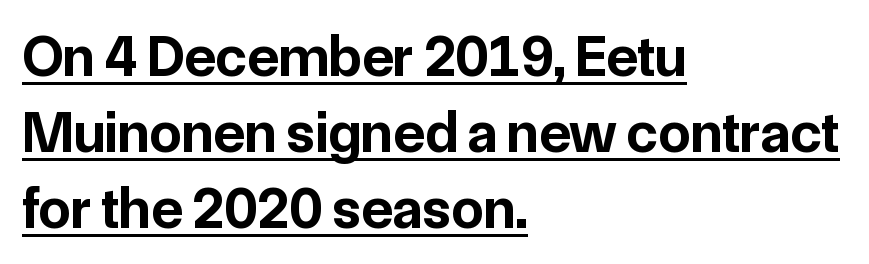
Q: Is the text bold? A: Yes.
Q: Is the text italic (slanted)? A: No, it is upright.
Q: Is the typeface a serif or a sans-serif typeface? A: Sans-serif.
Q: Is the text underlined? A: Yes.
Q: How is the paragraph aligned? A: Left-aligned.
Q: Is the spacing between letters normal or unusually wide? A: Normal.
Q: Is the spacing between lines tight, normal or loose? A: Normal.
Q: Width (condensed, normal, or wide)? A: Normal.
Q: Stroke contrast? A: Low.
Q: x-height? A: Medium.
Q: Monospaced? A: No.
